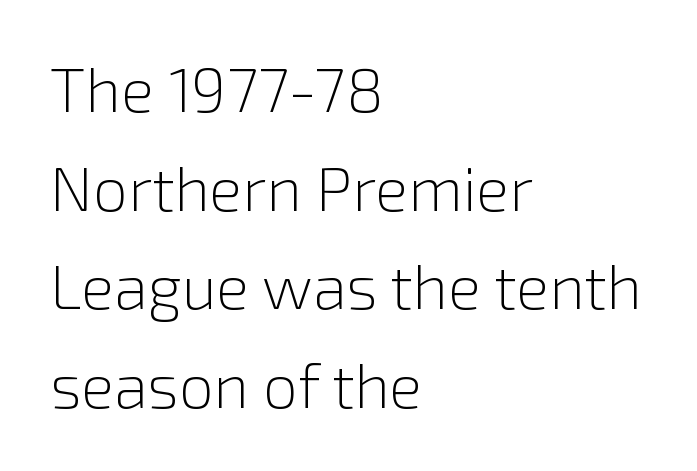
How would I describe the line gaps? Plain and ordinary. Serif or sans? Sans — the stroke terminals are bare. The cut favours lightness, reaching ordinary text weight at its darkest. This rendering uses left alignment, leaving the right contour irregular.
